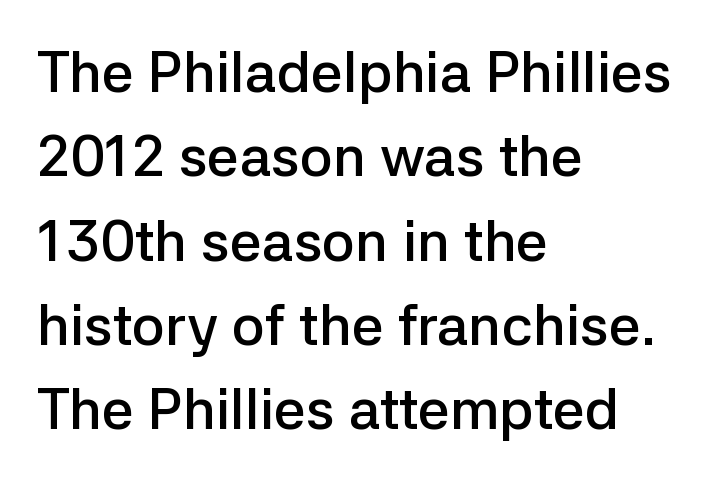
The image shows 57 px semibold sans-serif type, upright; set left-aligned, normal line spacing (1.48x), normal letter spacing, not underlined; low stroke contrast and a medium x-height.
